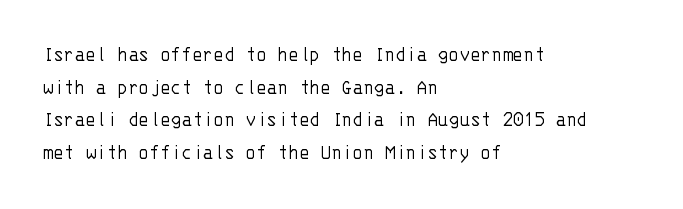
The image shows 22 px text type, upright; set left-aligned, normal line spacing (1.48x), normal letter spacing, not underlined.
